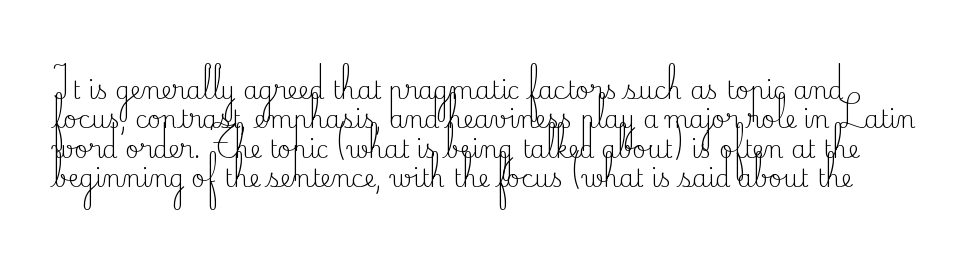
{"italic": "no", "bold": "no", "underline": "no", "line_spacing_ratio": 1.22, "letter_spacing": "normal", "letter_spacing_em": 0.0, "glyph_px": 24}
